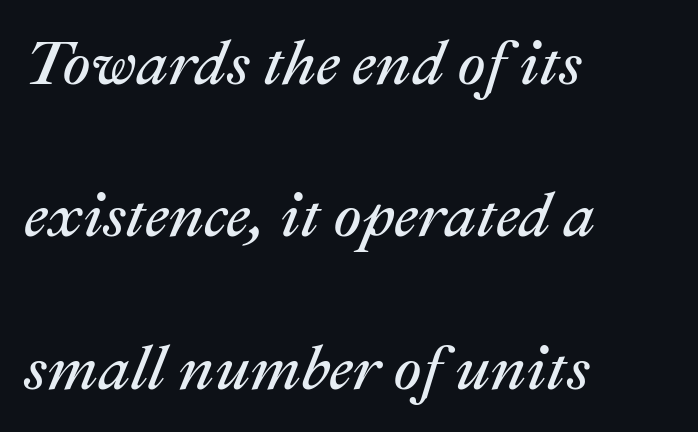
{"italic": "yes", "lean": "right", "slant_degrees": 22, "bold": "no", "weight": "regular", "width": "normal", "stroke_contrast": "medium", "x_height": "medium", "monospaced": "no", "underline": "no", "align": "left", "line_spacing": "loose", "line_spacing_ratio": 2.42, "letter_spacing": "normal", "letter_spacing_em": 0.0, "glyph_px": 63}
